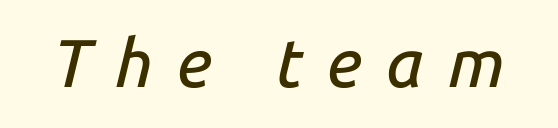
The image shows 68 px text type, italic (leaning right); set unusually wide letter spacing (+0.35 em), not underlined; low stroke contrast and a medium x-height.
